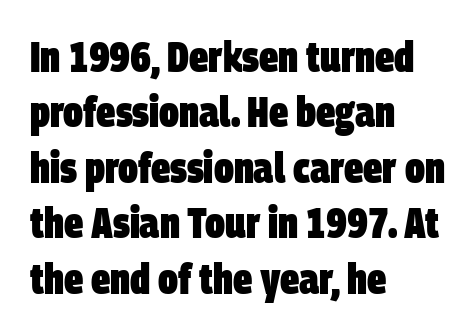
{"serif": "no", "bold": "yes", "weight": "heavy", "width": "condensed", "stroke_contrast": "low", "x_height": "large", "monospaced": "no", "underline": "no", "align": "left", "line_spacing": "normal", "line_spacing_ratio": 1.29, "letter_spacing": "normal", "letter_spacing_em": 0.0, "glyph_px": 43}
